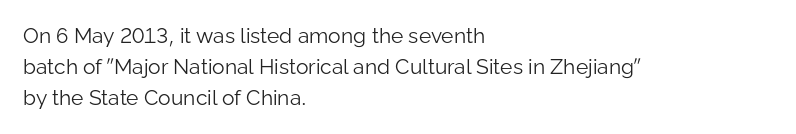
The image shows 21 px text type, upright; set left-aligned, normal line spacing (1.48x), normal letter spacing, not underlined.
